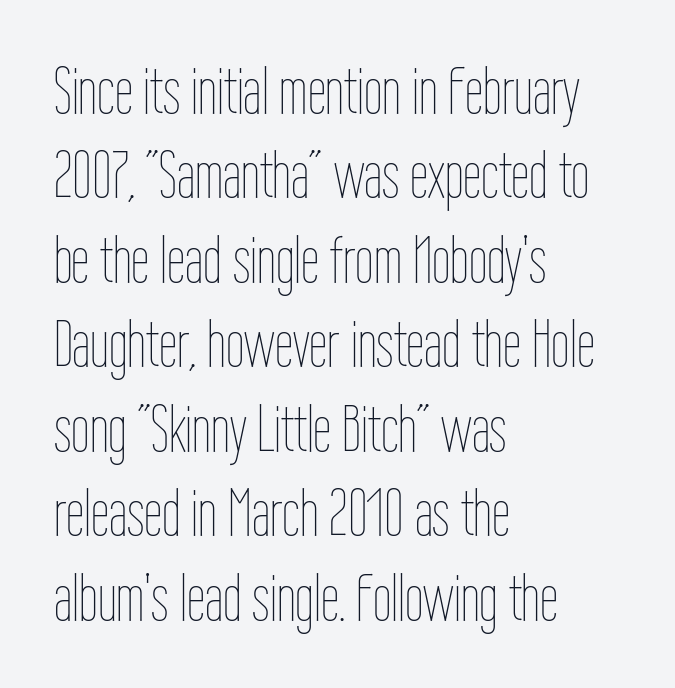
The setting favours the left margin, as ordinary paragraphs usually do. The characters are drawn with everyday or finer stroke widths. Note the varied advance widths — an 'i' is clearly narrower than an 'm'. Underline: absent. A typesetter would call this leading conventional body-copy spacing.
